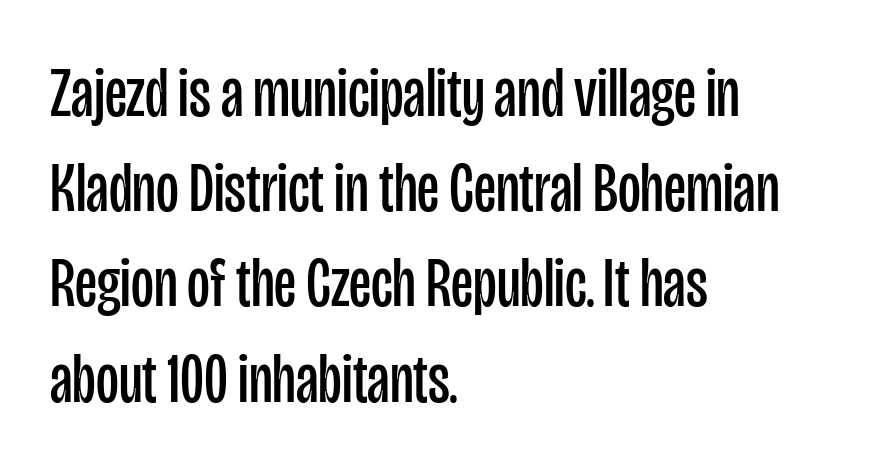
The image shows 70 px regular-weight, condensed sans-serif type, upright; set left-aligned, normal line spacing (1.36x), normal letter spacing, not underlined; low stroke contrast and a large x-height.
